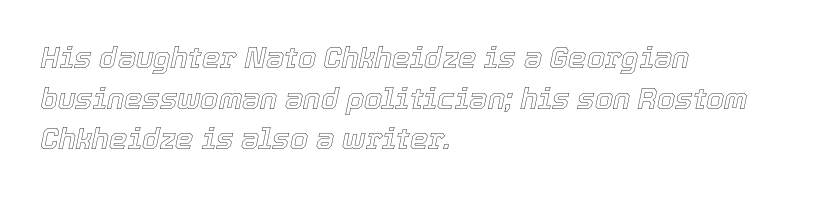
The image shows 29 px text type, italic (leaning right); set left-aligned, normal line spacing (1.4x), normal letter spacing, not underlined; a medium x-height.
